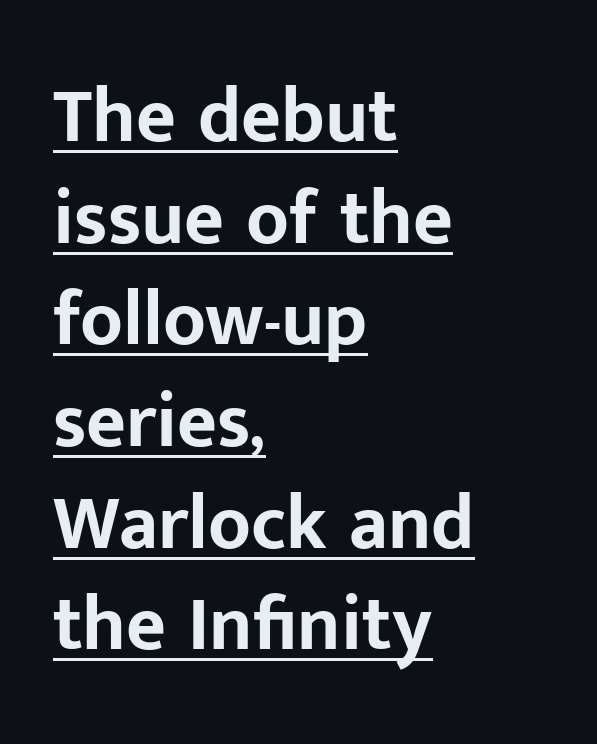
Q: Is the text bold? A: Yes.
Q: Is the text italic (slanted)? A: No, it is upright.
Q: Is the typeface a serif or a sans-serif typeface? A: Sans-serif.
Q: Is the text underlined? A: Yes.
Q: How is the paragraph aligned? A: Left-aligned.
Q: Is the spacing between letters normal or unusually wide? A: Normal.
Q: Is the spacing between lines tight, normal or loose? A: Normal.
Q: Width (condensed, normal, or wide)? A: Normal.
Q: Stroke contrast? A: Low.
Q: x-height? A: Medium.
Q: Monospaced? A: No.
